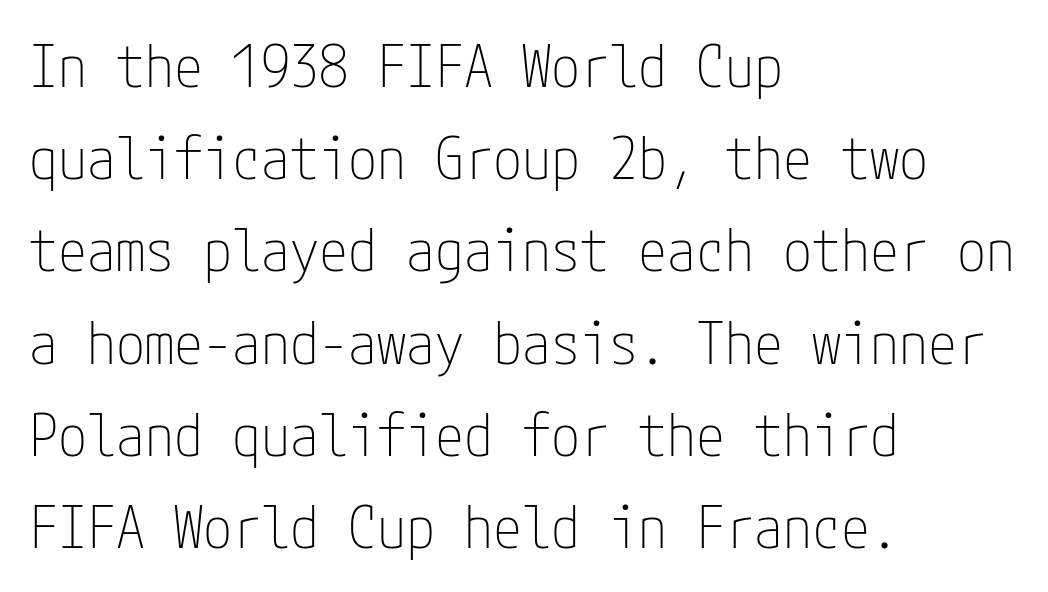
The string is rendered with underlining switched off. Stems here are at most as thick as an everyday book face. Visually the block forms a straight wall on the left and a jagged coastline on the right. Serifs: no, the terminals of the letterforms are clean. The vertical gap from one line to the next is medium.
